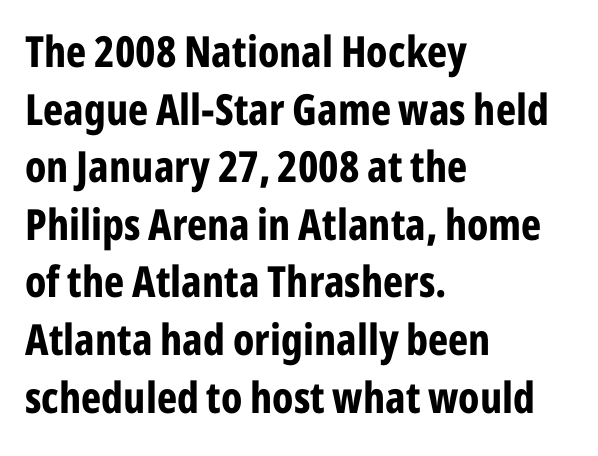
Q: Is the text bold? A: Yes.
Q: Is the text italic (slanted)? A: No, it is upright.
Q: Is the typeface a serif or a sans-serif typeface? A: Sans-serif.
Q: Is the text underlined? A: No.
Q: How is the paragraph aligned? A: Left-aligned.
Q: Is the spacing between letters normal or unusually wide? A: Normal.
Q: Is the spacing between lines tight, normal or loose? A: Normal.
Q: Width (condensed, normal, or wide)? A: Condensed.
Q: Stroke contrast? A: Low.
Q: x-height? A: Medium.
Q: Monospaced? A: No.
